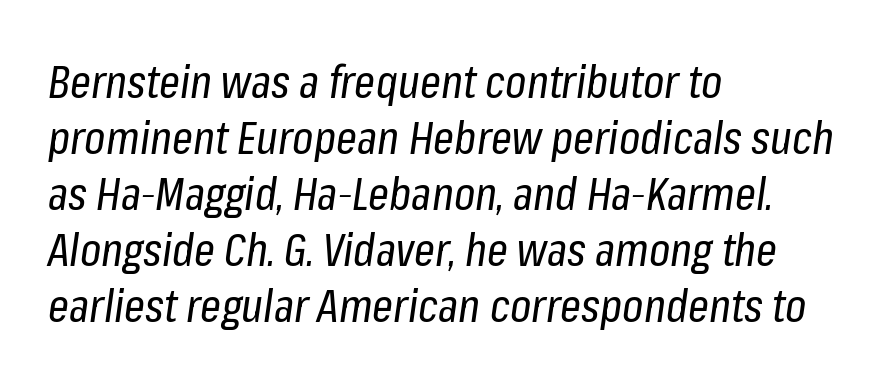
Nothing unusual about the tracking: characters are spaced as the font intends. The cut favours lightness, reaching ordinary text weight at its darkest. Short and long lines alike share a common starting point at left. Just letters on the line, the space beneath them empty. Do the characters align in a grid? No, the font is proportional.
